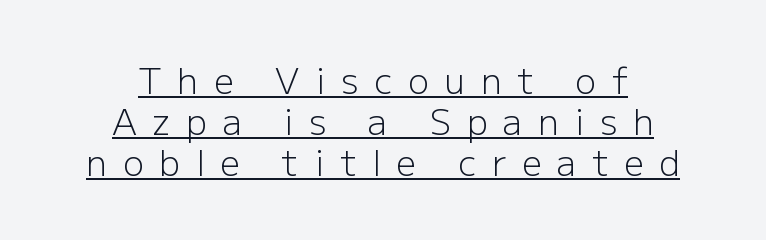
Q: Is the text bold? A: No.
Q: Is the text italic (slanted)? A: No, it is upright.
Q: Is the typeface a serif or a sans-serif typeface? A: Sans-serif.
Q: Is the text underlined? A: Yes.
Q: How is the paragraph aligned? A: Centered.
Q: Is the spacing between letters normal or unusually wide? A: Unusually wide.
Q: Width (condensed, normal, or wide)? A: Normal.
Q: Stroke contrast? A: Low.
Q: x-height? A: Medium.
Q: Monospaced? A: No.
